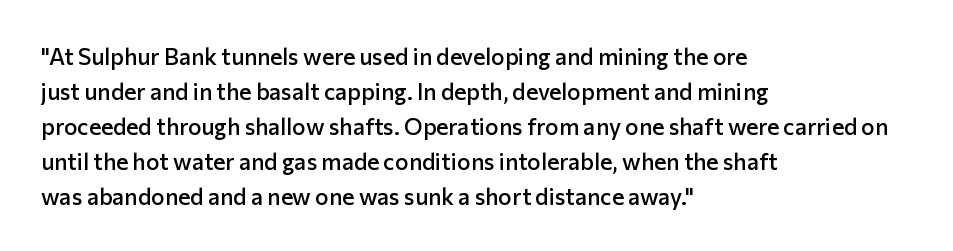
Q: Is the text bold? A: Semi-bold.
Q: Is the text italic (slanted)? A: No, it is upright.
Q: Is the text underlined? A: No.
Q: How is the paragraph aligned? A: Left-aligned.
Q: Is the spacing between letters normal or unusually wide? A: Normal.
Q: Is the spacing between lines tight, normal or loose? A: Normal.
